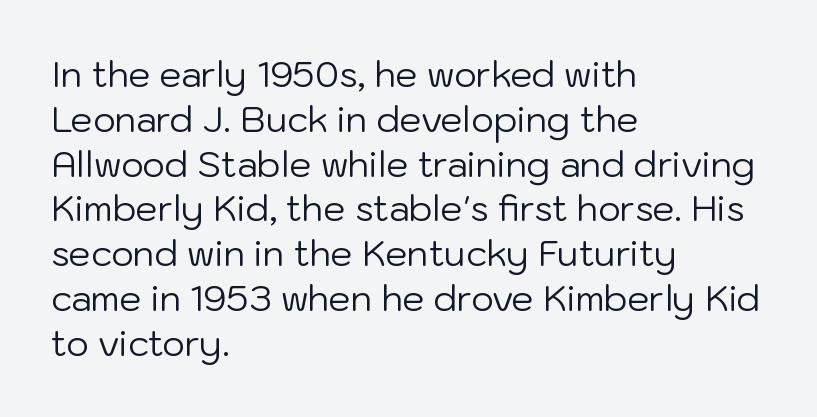
Q: Is the text bold? A: No.
Q: Is the text italic (slanted)? A: No, it is upright.
Q: Is the typeface a serif or a sans-serif typeface? A: Sans-serif.
Q: Is the text underlined? A: No.
Q: How is the paragraph aligned? A: Left-aligned.
Q: Is the spacing between letters normal or unusually wide? A: Normal.
Q: Is the spacing between lines tight, normal or loose? A: Normal.
Q: Width (condensed, normal, or wide)? A: Normal.
Q: Stroke contrast? A: Low.
Q: x-height? A: Medium.
Q: Monospaced? A: No.
